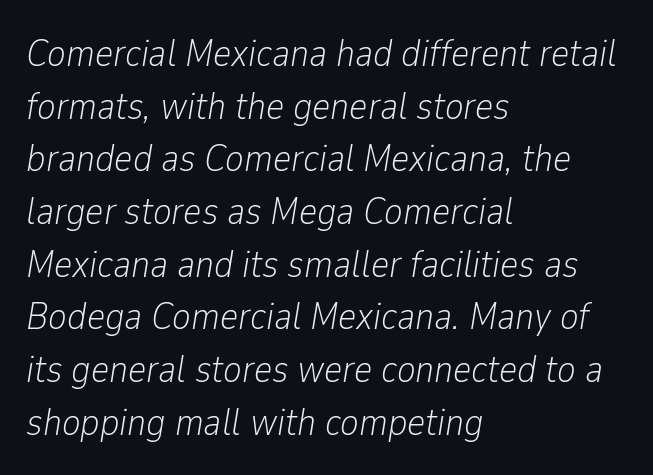
The image shows 39 px light, condensed type, italic (leaning right); set left-aligned, normal line spacing (1.35x), normal letter spacing, not underlined; low stroke contrast and a medium x-height.
